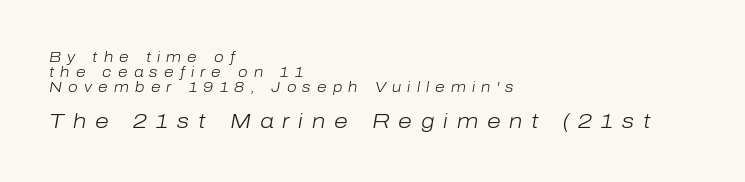
Q: Is the text bold? A: No.
Q: Is the text italic (slanted)? A: Yes, it leans right by about 10 degrees.
Q: Is the text underlined? A: No.
Q: How is the paragraph aligned? A: Left-aligned.
Q: Is the spacing between letters normal or unusually wide? A: Unusually wide.
Q: Is the spacing between lines tight, normal or loose? A: Tight.
Q: Which block of text is set in a larger size, the first (top) or the second (bottom)? A: The second (bottom) one.
